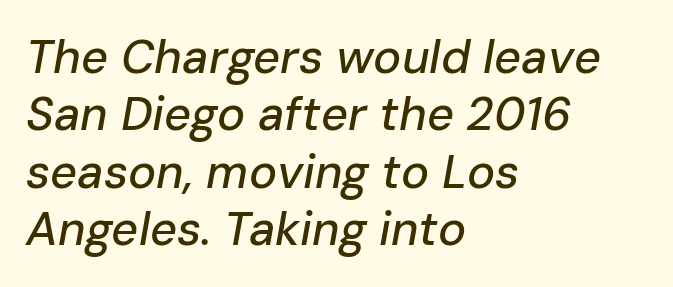
Q: Is the text italic (slanted)? A: Yes, it leans right by about 10 degrees.
Q: Is the text underlined? A: No.
Q: How is the paragraph aligned? A: Left-aligned.
Q: Is the spacing between letters normal or unusually wide? A: Normal.
Q: Width (condensed, normal, or wide)? A: Normal.
Q: Stroke contrast? A: Low.
Q: x-height? A: Medium.
Q: Monospaced? A: No.
